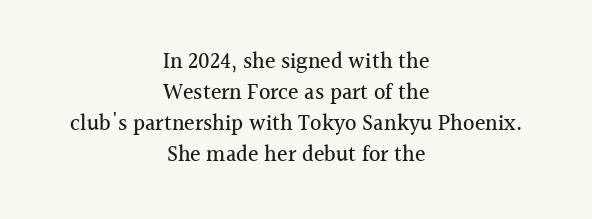
These lines keep a tight, regular rhythm from letter to letter. The space between consecutive lines is moderate. Characters remain perfectly vertical along every line. The passage shown is not underscored anywhere. Typeset on center — no edge is straight.
